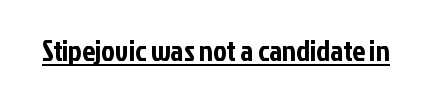
Beneath each row of characters lies a ruled line. Honestly, the letter spacing is just normal — you wouldn't notice it. Letterform terminals end flat and unadorned throughout the passage. The type sits square on the baseline with zero lean. The passage shown is typed in a proportional face where columns would drift.
